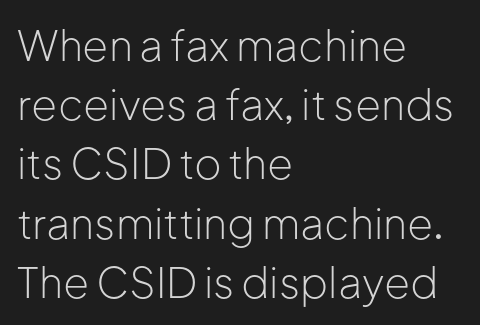
The image shows 42 px light sans-serif type, upright; set left-aligned, normal line spacing (1.41x), normal letter spacing, not underlined; low stroke contrast and a medium x-height.
